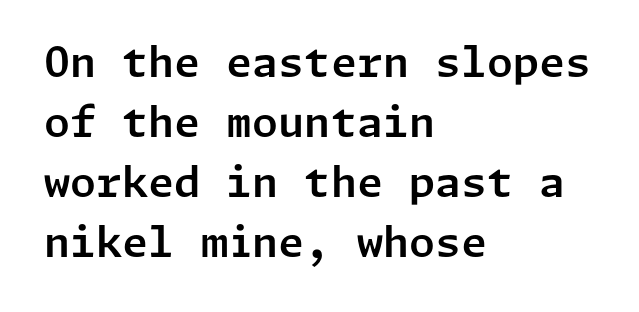
The image shows 42 px sans-serif type, upright; set left-aligned, normal line spacing (1.43x), normal letter spacing, not underlined; low stroke contrast and a medium x-height.
